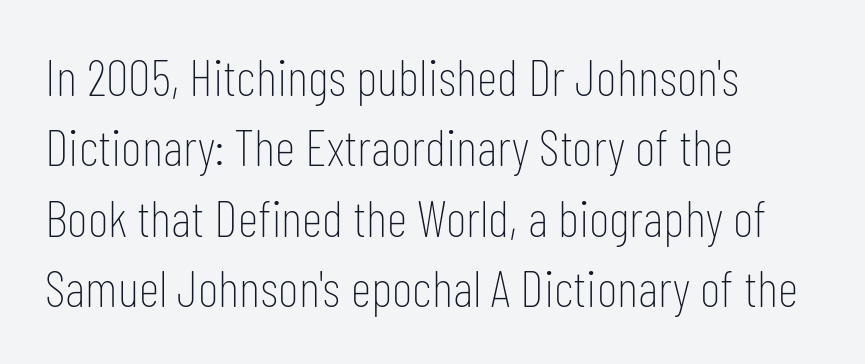
Horizontal bands of white between lines are of average thickness. Every stem runs plumb, perpendicular to the baseline. The letterforms sit at book weight or below. Each row of text sits above clean, open space. Caption: multi-line text, flush left, ragged right. Do the characters align in a grid? No, the font is proportional.
